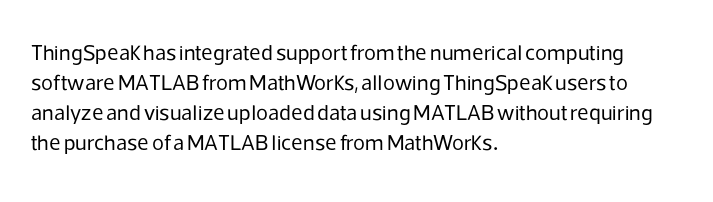
The letterforms sit shoulder to shoulder at normal distance. The space directly below the letters is spotless. Counters stay open thanks to moderate or lighter strokes. The vertical gap from one line to the next is medium. Ascenders rise straight up at ninety degrees. The ragged edge is on the right, which tells us the setting is flush left.
